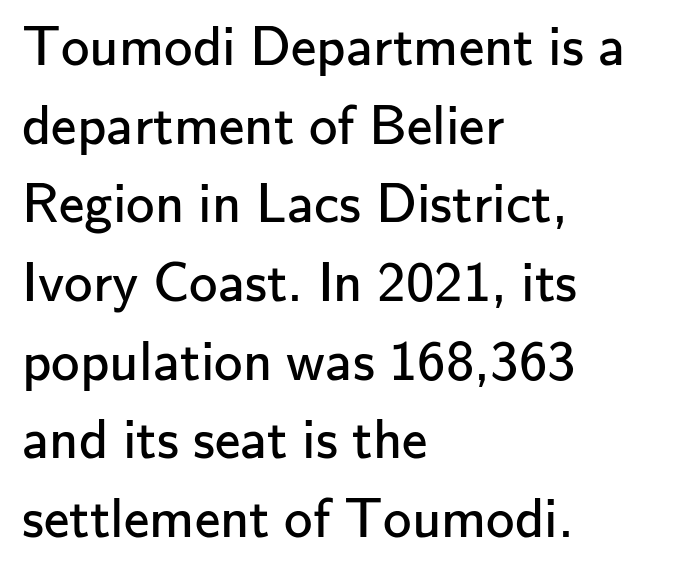
Q: Is the text bold? A: No.
Q: Is the text italic (slanted)? A: No, it is upright.
Q: Is the typeface a serif or a sans-serif typeface? A: Sans-serif.
Q: Is the text underlined? A: No.
Q: How is the paragraph aligned? A: Left-aligned.
Q: Is the spacing between letters normal or unusually wide? A: Normal.
Q: Is the spacing between lines tight, normal or loose? A: Normal.
Q: Width (condensed, normal, or wide)? A: Normal.
Q: Stroke contrast? A: Low.
Q: x-height? A: Small.
Q: Monospaced? A: No.
